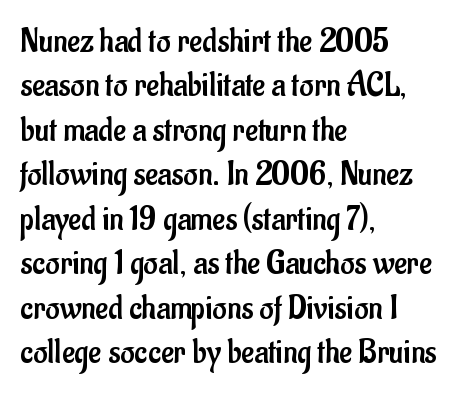
Q: Is the text bold? A: No.
Q: Is the text italic (slanted)? A: No, it is upright.
Q: Is the typeface a serif or a sans-serif typeface? A: Sans-serif.
Q: Is the text underlined? A: No.
Q: How is the paragraph aligned? A: Left-aligned.
Q: Is the spacing between letters normal or unusually wide? A: Normal.
Q: Is the spacing between lines tight, normal or loose? A: Normal.
Q: Width (condensed, normal, or wide)? A: Condensed.
Q: Stroke contrast? A: Low.
Q: x-height? A: Small.
Q: Monospaced? A: No.
